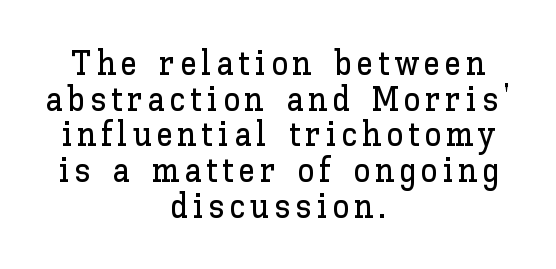
Q: Is the text italic (slanted)? A: No, it is upright.
Q: Is the text underlined? A: No.
Q: How is the paragraph aligned? A: Centered.
Q: Is the spacing between lines tight, normal or loose? A: Tight.
Q: Width (condensed, normal, or wide)? A: Normal.
Q: Stroke contrast? A: Low.
Q: x-height? A: Medium.
Q: Monospaced? A: No.
